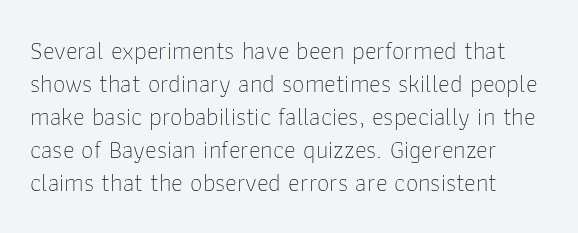
Q: Is the text bold? A: No.
Q: Is the text italic (slanted)? A: No, it is upright.
Q: Is the text underlined? A: No.
Q: Is the spacing between letters normal or unusually wide? A: Normal.
Q: Is the spacing between lines tight, normal or loose? A: Normal.
